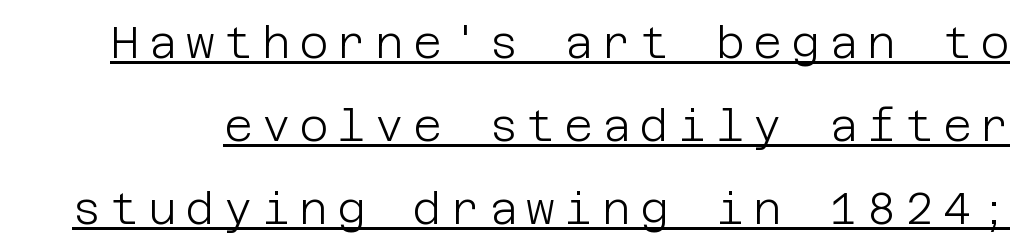
{"serif": "no", "italic": "no", "bold": "no", "weight": "light", "width": "normal", "stroke_contrast": "low", "x_height": "large", "underline": "yes", "line_spacing_ratio": 1.89, "letter_spacing": "wide", "letter_spacing_em": 0.21, "glyph_px": 44}
